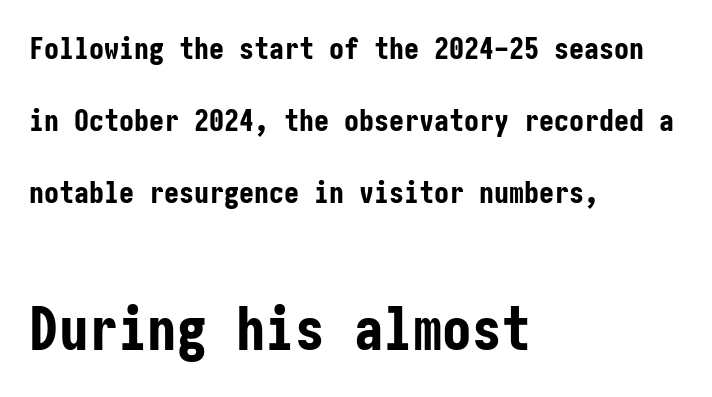
{"serif": "no", "italic": "no", "bold": "yes", "weight": "bold", "width": "condensed", "stroke_contrast": "low", "x_height": "medium", "underline": "no", "align": "left", "line_spacing": "loose", "line_spacing_ratio": 2.4, "letter_spacing": "normal", "letter_spacing_em": 0.0, "larger_block": "second", "size_ratio": 1.97, "glyph_px": 59}
